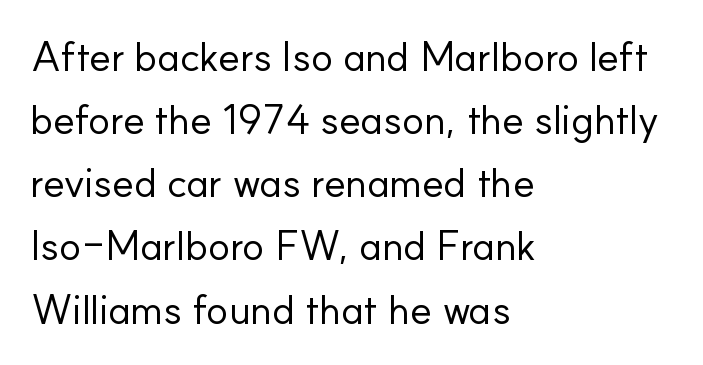
Q: Is the text bold? A: No.
Q: Is the text italic (slanted)? A: No, it is upright.
Q: Is the typeface a serif or a sans-serif typeface? A: Sans-serif.
Q: Is the text underlined? A: No.
Q: How is the paragraph aligned? A: Left-aligned.
Q: Is the spacing between letters normal or unusually wide? A: Normal.
Q: Is the spacing between lines tight, normal or loose? A: Normal.
Q: Width (condensed, normal, or wide)? A: Normal.
Q: Stroke contrast? A: Low.
Q: x-height? A: Small.
Q: Monospaced? A: No.
